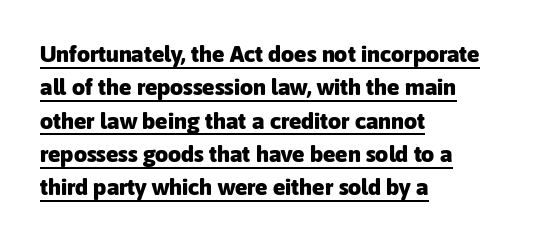
The image shows 23 px bold type, upright; set left-aligned, normal line spacing (1.45x), normal letter spacing, underlined.
